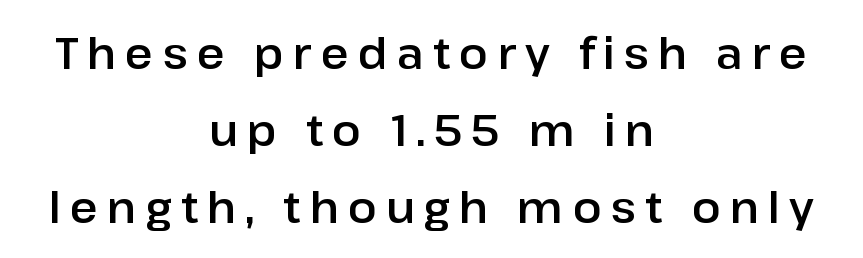
Q: Is the text italic (slanted)? A: No, it is upright.
Q: Is the typeface a serif or a sans-serif typeface? A: Sans-serif.
Q: Is the text underlined? A: No.
Q: How is the paragraph aligned? A: Centered.
Q: Is the spacing between letters normal or unusually wide? A: Unusually wide.
Q: Width (condensed, normal, or wide)? A: Normal.
Q: Stroke contrast? A: Low.
Q: x-height? A: Medium.
Q: Monospaced? A: No.
